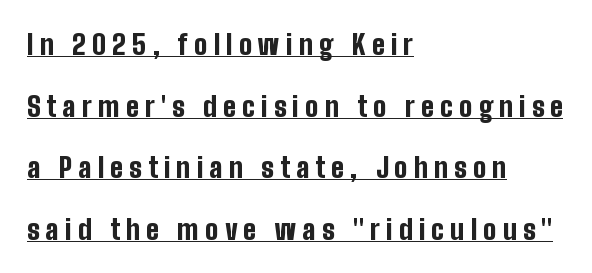
This block would shrink considerably if given ordinary leading; it's expanded now. The line texture is sparse and dotted thanks to wide tracking. I'd call this a sans setting — the letters go barefoot. Layout note: lines flush left. Quick note: not italic, upright. Looks like regular typesetting: each glyph gets only the width it needs.
